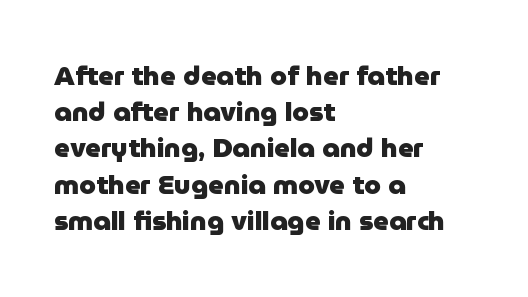
Does the weight exceed regular? Yes, all the way to bold. Inter-character spacing is left at the font's built-in metrics. If you drew a ruler down the left edge, every line would touch it. Only glyphs here, with clear space below each row. This sample keeps an unexceptional amount of space between lines.
